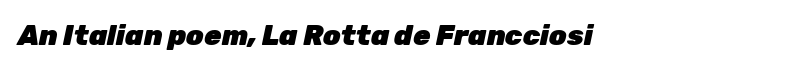
{"italic": "yes", "lean": "right", "slant_degrees": 12, "bold": "yes", "weight": "heavy", "width": "normal", "stroke_contrast": "low", "x_height": "medium", "monospaced": "no", "underline": "no", "letter_spacing": "normal", "letter_spacing_em": 0.0, "glyph_px": 28}
